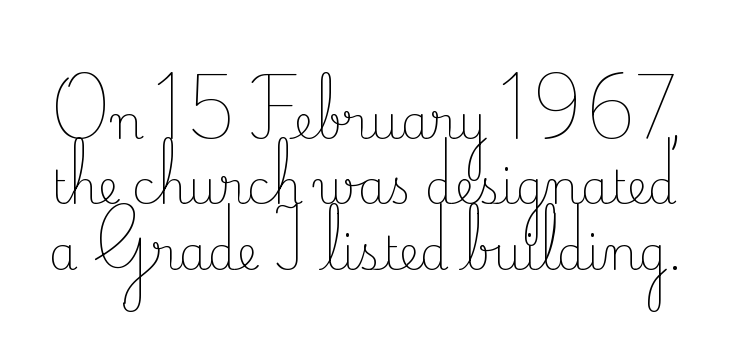
The image shows 46 px light serif type, upright; set normal line spacing (1.42x), normal letter spacing, not underlined; low stroke contrast and a small x-height.
